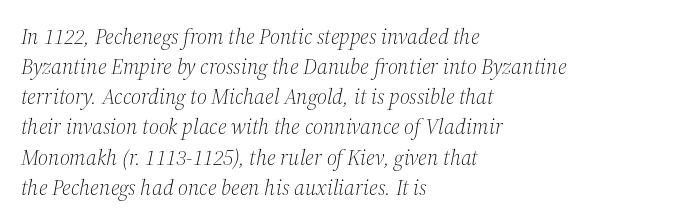
The rendering anchors every line to the left-hand side. Nothing unusual about the tracking: characters are spaced as the font intends. Each row of text sits above clean, open space. When letters slant like this, we call the style italic. The lines sit at an ordinary, default distance from one another. Weight: not bold — regular or lighter.
